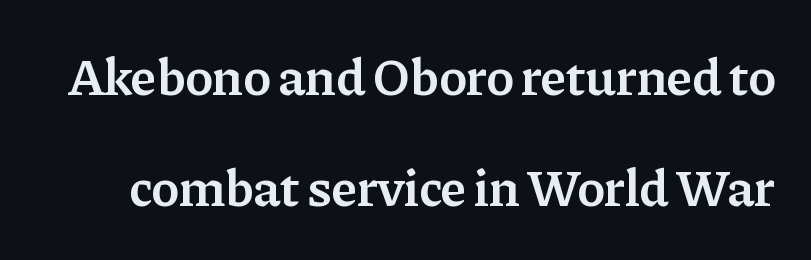
Q: Is the text bold? A: Semi-bold.
Q: Is the text italic (slanted)? A: No, it is upright.
Q: Is the typeface a serif or a sans-serif typeface? A: Serif.
Q: Is the text underlined? A: No.
Q: Is the spacing between letters normal or unusually wide? A: Normal.
Q: Is the spacing between lines tight, normal or loose? A: Loose.
Q: Width (condensed, normal, or wide)? A: Normal.
Q: Stroke contrast? A: Low.
Q: x-height? A: Medium.
Q: Monospaced? A: No.
